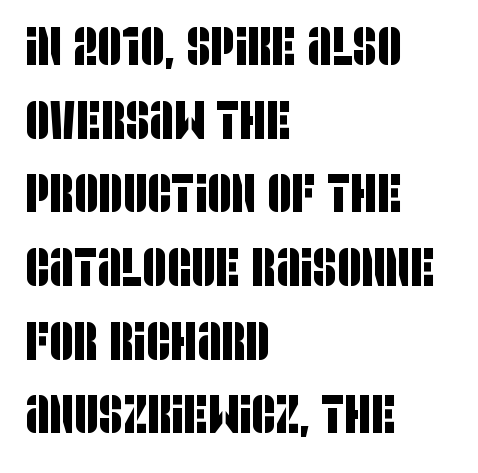
Where is the straight margin? On the left. Unmarked baselines from the first word to the last. Note the varied advance widths — an 'i' is clearly narrower than an 'm'. Does the leading feel generous? No, just average. Nobody touched the tracking dial on this one. The type family on display is of the sans-serif kind.
